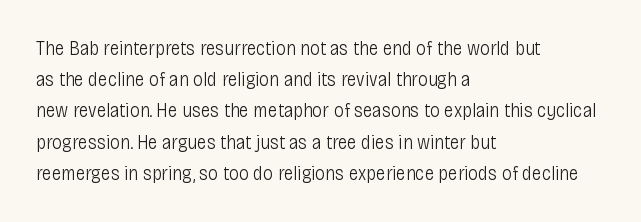
Q: Is the text bold? A: No.
Q: Is the text italic (slanted)? A: No, it is upright.
Q: Is the text underlined? A: No.
Q: How is the paragraph aligned? A: Left-aligned.
Q: Is the spacing between letters normal or unusually wide? A: Normal.
Q: Is the spacing between lines tight, normal or loose? A: Normal.
